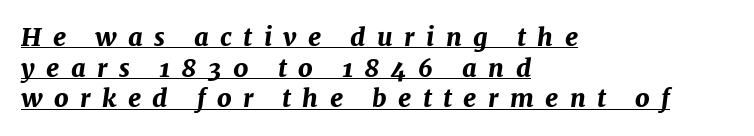
The rendered words wear a rule along their underside. Is the type bold? Yes — the strokes are clearly thick and heavy. Here the glyphs are tracked loosely, breaking word shapes into spaced letters. Characters are canted at an angle relative to the baseline's perpendicular. This rendering uses left alignment, leaving the right contour irregular.
